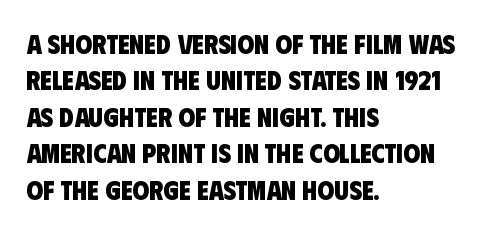
Quick note: interline space is typical. Quick note: underline off. If you drew a ruler down the left edge, every line would touch it. How are the letters spaced? Ordinarily, with no added tracking. Weight: bold.
